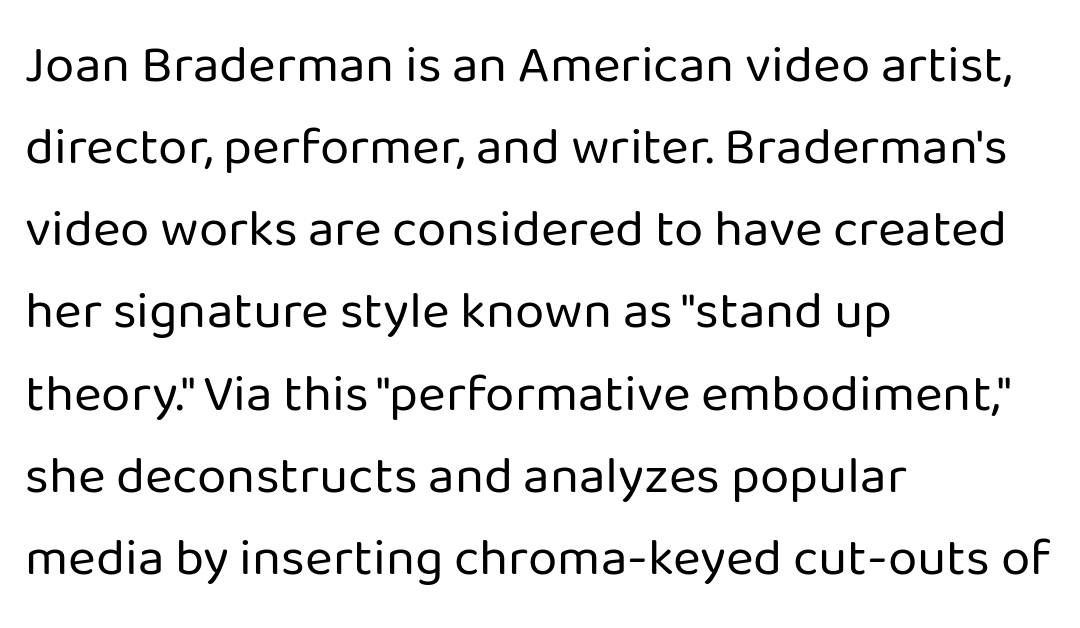
The image shows 53 px regular-weight sans-serif type, upright; set left-aligned, normal line spacing (1.55x), normal letter spacing, not underlined; low stroke contrast and a medium x-height.
